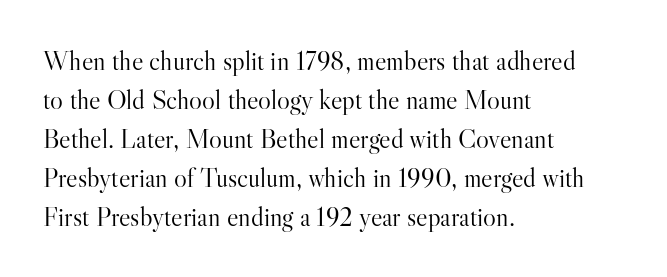
{"italic": "no", "bold": "no", "underline": "no", "align": "left", "line_spacing": "normal", "line_spacing_ratio": 1.44, "letter_spacing": "normal", "letter_spacing_em": 0.0, "glyph_px": 27}
